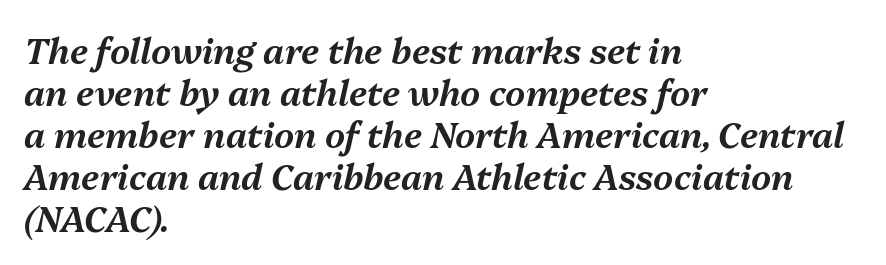
Q: Is the text italic (slanted)? A: Yes, it leans right by about 13 degrees.
Q: Is the text underlined? A: No.
Q: How is the paragraph aligned? A: Left-aligned.
Q: Is the spacing between letters normal or unusually wide? A: Normal.
Q: Width (condensed, normal, or wide)? A: Normal.
Q: Stroke contrast? A: Medium.
Q: x-height? A: Medium.
Q: Monospaced? A: No.
